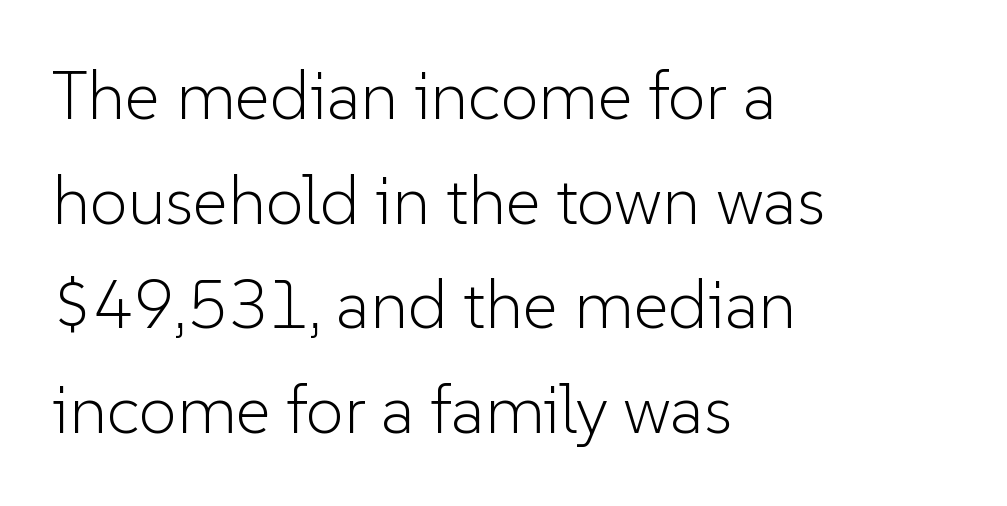
The letterforms sit at book weight or below. The lettering stays uniformly vertical, giving the passage a roman look. Which margin do the lines hug? The left one — the right edge is uneven. Note the varied advance widths — an 'i' is clearly narrower than an 'm'. Serif or sans? Sans — the stroke terminals are bare.
